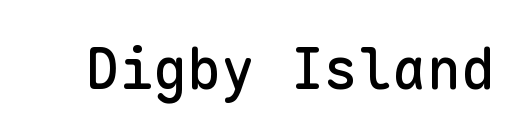
The image shows 57 px sans-serif type, upright, monospaced; set normal letter spacing, not underlined; low stroke contrast and a medium x-height.
